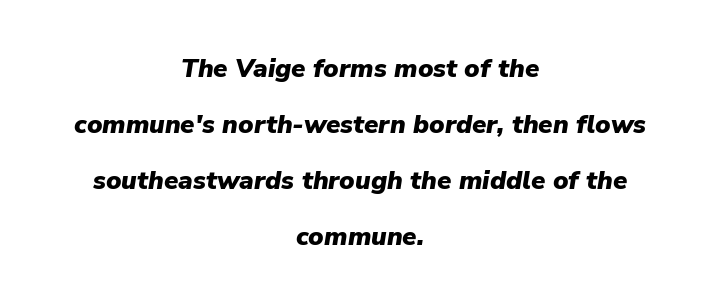
This block would shrink considerably if given ordinary leading; it's expanded now. Compared with an ordinary text face, these strokes are far heavier — a full bold. The gap between lines stays unmarked. Standard letterfit; no display-style spreading of the glyphs. Designer's note — italics engaged.
